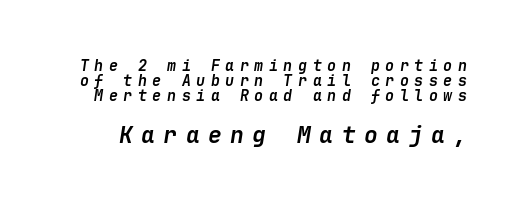
{"italic": "yes", "lean": "right", "slant_degrees": 9, "bold": "yes", "underline": "no", "line_spacing": "tight", "line_spacing_ratio": 1.01, "letter_spacing": "wide", "letter_spacing_em": 0.37, "larger_block": "second", "size_ratio": 1.53, "glyph_px": 23}
